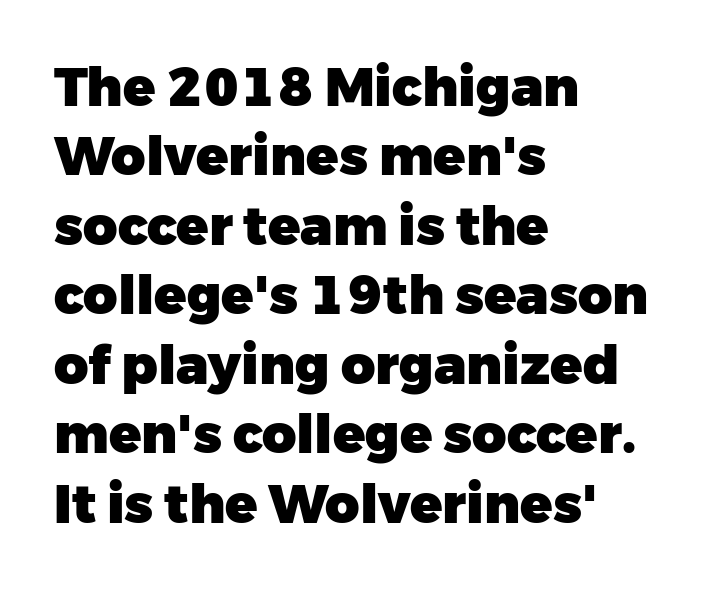
Vertical spacing — default. Character widths vary here, with narrow letters taking less room than wide ones. The axis of the letterforms is exactly vertical. On the weight axis this lands at bold, roughly 700. Spacing between characters is what you'd get straight out of the box. Layout note: lines flush left.
